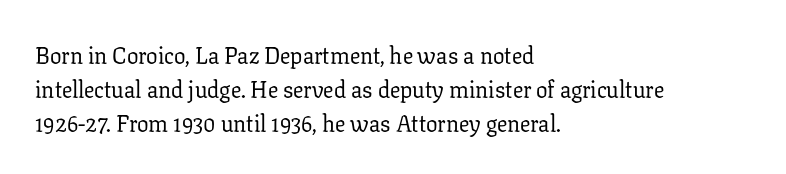
The image shows 23 px text type, upright; set left-aligned, normal line spacing (1.47x), normal letter spacing, not underlined.
